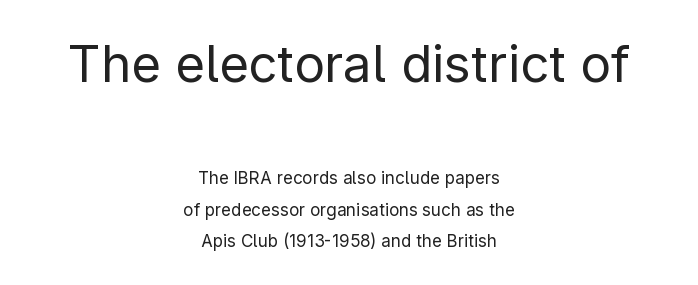
{"serif": "no", "italic": "no", "bold": "no", "weight": "regular", "width": "normal", "stroke_contrast": "low", "x_height": "medium", "monospaced": "no", "underline": "no", "align": "center", "line_spacing_ratio": 1.85, "letter_spacing": "normal", "letter_spacing_em": 0.0, "larger_block": "first", "size_ratio": 3.0, "glyph_px": 51}
